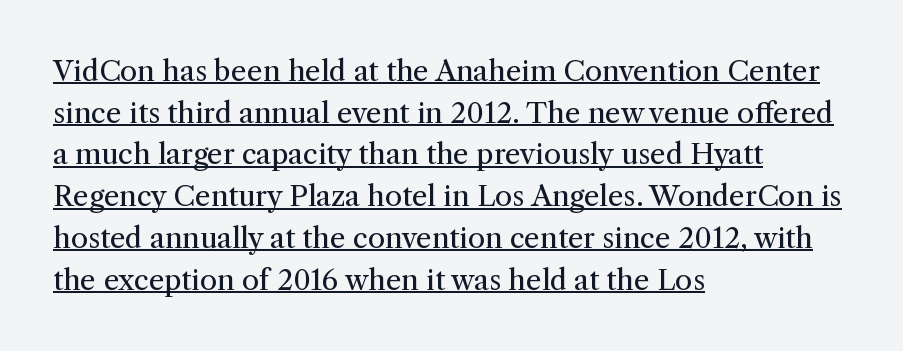
{"serif": "yes", "italic": "no", "bold": "no", "weight": "regular", "width": "normal", "stroke_contrast": "medium", "x_height": "medium", "monospaced": "no", "underline": "yes", "align": "left", "line_spacing": "normal", "line_spacing_ratio": 1.49, "letter_spacing": "normal", "letter_spacing_em": 0.0, "glyph_px": 28}
